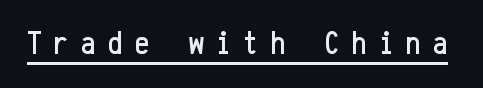
A typesetter would label this face a sans. The horizontal fit of the characters is loose and conspicuously gappy. A continuous stroke trails under the words, as in a hyperlink. Is there any slant? The stems are plumb. You could count columns in this text — the font is strictly monospaced.
